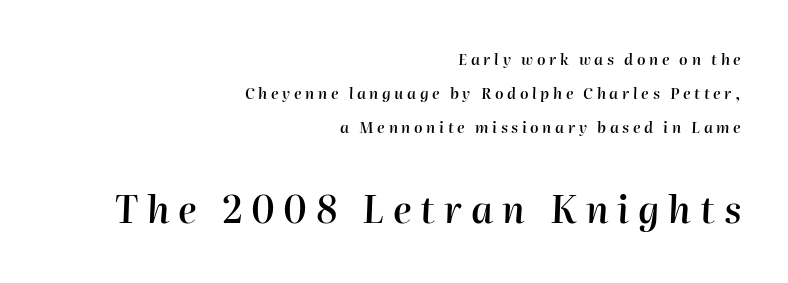
The image shows 37 px semibold type, italic (leaning right); set right-aligned, loose line spacing (2.28x), unusually wide letter spacing (+0.24 em), not underlined; the second (bottom) block is 2.47x larger; high stroke contrast and a medium x-height.
